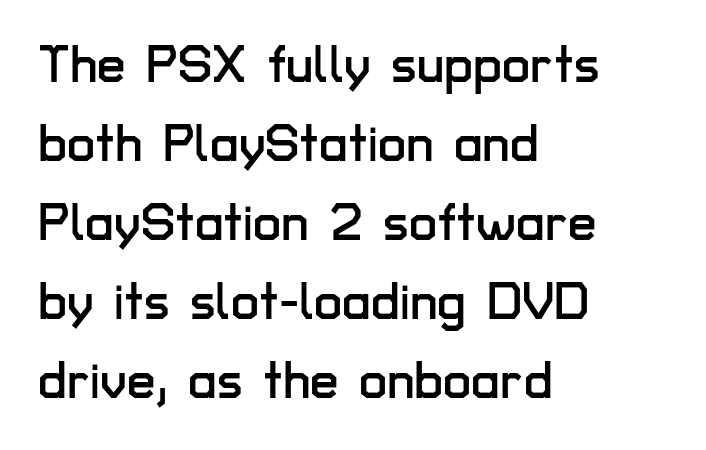
The image shows 51 px sans-serif type, upright; set left-aligned, normal line spacing (1.55x), normal letter spacing, not underlined; low stroke contrast and a medium x-height.
